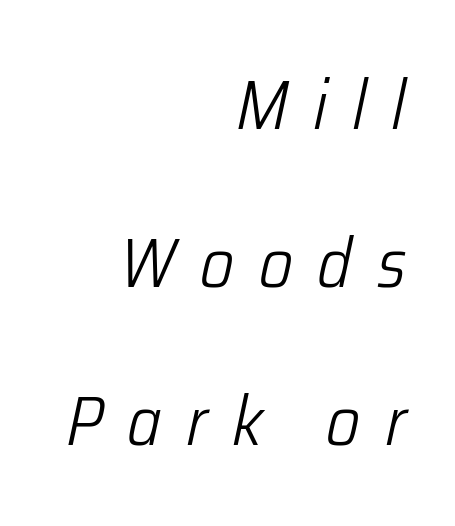
Q: Is the text bold? A: No.
Q: Is the text italic (slanted)? A: Yes, it leans right by about 12 degrees.
Q: Is the text underlined? A: No.
Q: How is the paragraph aligned? A: Right-aligned.
Q: Is the spacing between letters normal or unusually wide? A: Unusually wide.
Q: Is the spacing between lines tight, normal or loose? A: Loose.
Q: Width (condensed, normal, or wide)? A: Condensed.
Q: Stroke contrast? A: Low.
Q: x-height? A: Medium.
Q: Monospaced? A: No.
